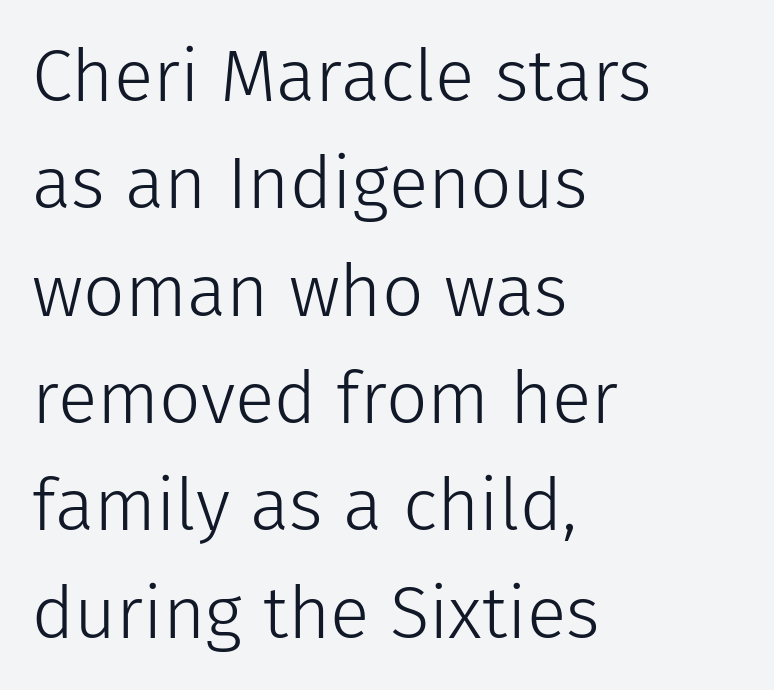
{"serif": "no", "italic": "no", "bold": "no", "weight": "light", "width": "normal", "stroke_contrast": "low", "x_height": "medium", "monospaced": "no", "underline": "no", "align": "left", "line_spacing": "normal", "line_spacing_ratio": 1.47, "letter_spacing": "normal", "letter_spacing_em": 0.0, "glyph_px": 73}
